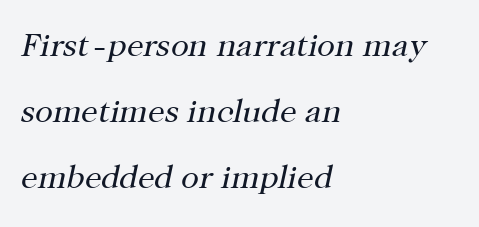
The type family on display is of the serif kind. Check the space under the baseline: it is left empty. Compared with a typical body face, this is equally light or lighter still. Is this a fixed-width face? No — the glyphs have proportional, varying widths. The font's italic variant was chosen for this text.
